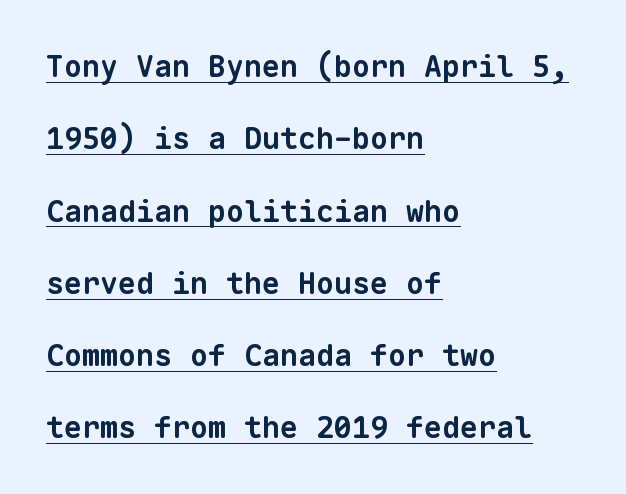
Q: Is the text bold? A: Yes.
Q: Is the typeface a serif or a sans-serif typeface? A: Sans-serif.
Q: Is the text underlined? A: Yes.
Q: How is the paragraph aligned? A: Left-aligned.
Q: Is the spacing between letters normal or unusually wide? A: Normal.
Q: Is the spacing between lines tight, normal or loose? A: Loose.
Q: Width (condensed, normal, or wide)? A: Normal.
Q: Stroke contrast? A: Low.
Q: x-height? A: Medium.
Q: Monospaced? A: Yes.
